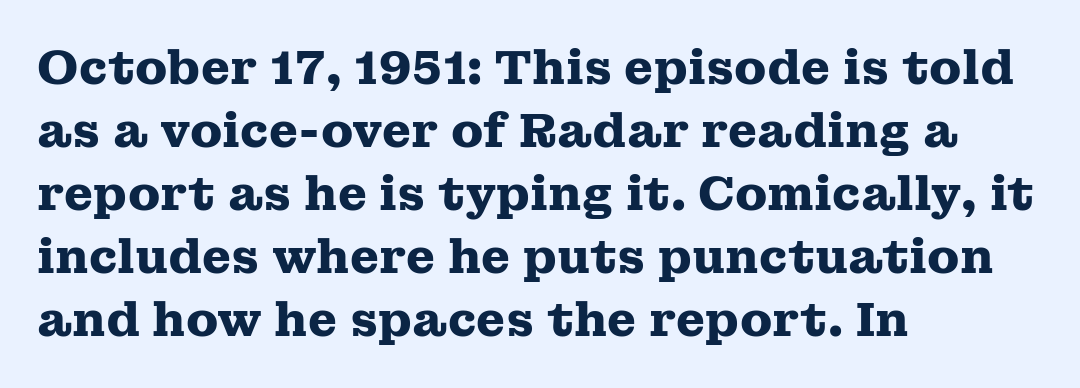
The image shows 47 px heavy, wide serif type, upright; set left-aligned, normal line spacing (1.34x), normal letter spacing, not underlined; medium stroke contrast and a medium x-height.
